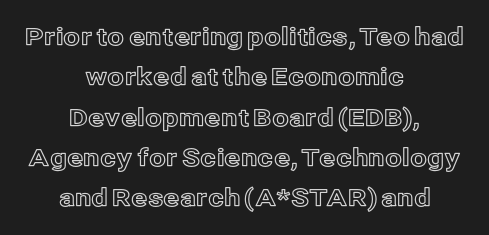
The compositor balanced each line on the midline. Caption: standard tracking, unaltered. Ordinary non-slanted type is in use. A normal amount of white space separates one row of letters from the next.
